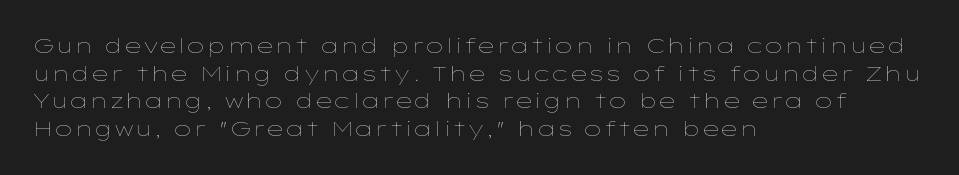
{"italic": "no", "bold": "no", "underline": "no", "align": "left", "line_spacing": "normal", "line_spacing_ratio": 1.32, "letter_spacing": "normal", "letter_spacing_em": 0.0, "glyph_px": 21}
